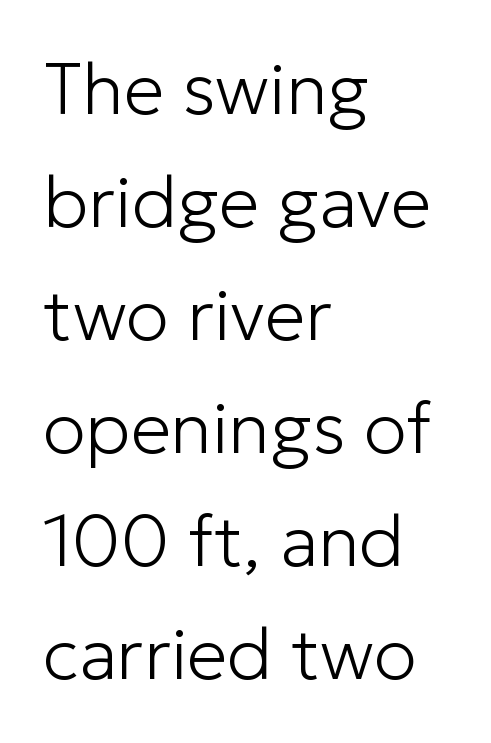
{"serif": "no", "italic": "no", "bold": "no", "weight": "light", "width": "normal", "stroke_contrast": "low", "x_height": "medium", "monospaced": "no", "underline": "no", "align": "left", "line_spacing": "normal", "line_spacing_ratio": 1.57, "letter_spacing": "normal", "letter_spacing_em": 0.0, "glyph_px": 72}
